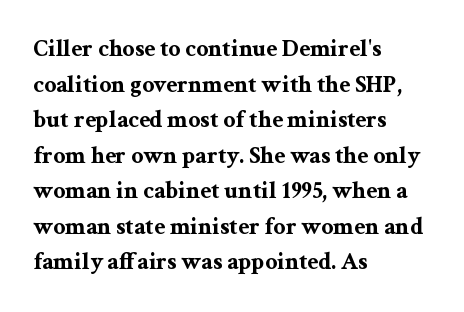
Q: Is the text bold? A: Yes.
Q: Is the text italic (slanted)? A: No, it is upright.
Q: Is the text underlined? A: No.
Q: How is the paragraph aligned? A: Left-aligned.
Q: Is the spacing between letters normal or unusually wide? A: Normal.
Q: Is the spacing between lines tight, normal or loose? A: Normal.
